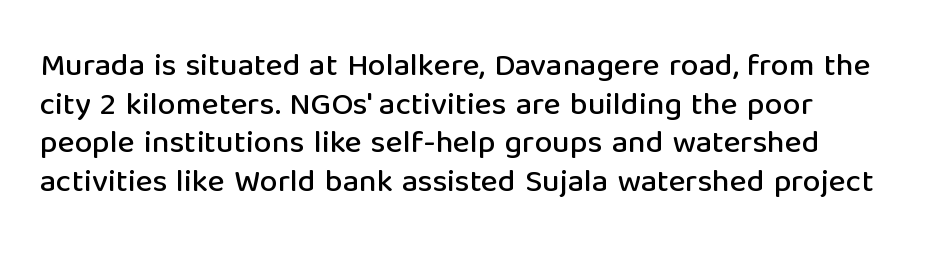
Q: Is the text italic (slanted)? A: No, it is upright.
Q: Is the typeface a serif or a sans-serif typeface? A: Sans-serif.
Q: Is the text underlined? A: No.
Q: Is the spacing between letters normal or unusually wide? A: Normal.
Q: Width (condensed, normal, or wide)? A: Normal.
Q: Stroke contrast? A: Low.
Q: x-height? A: Medium.
Q: Monospaced? A: No.
